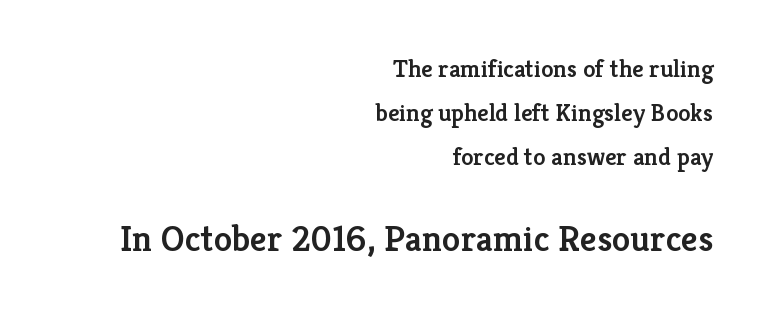
{"serif": "yes", "italic": "no", "bold": "semi", "weight": "semibold", "width": "normal", "stroke_contrast": "low", "x_height": "medium", "monospaced": "no", "underline": "no", "align": "right", "line_spacing_ratio": 1.76, "letter_spacing": "normal", "letter_spacing_em": 0.0, "larger_block": "second", "size_ratio": 1.48, "glyph_px": 37}
